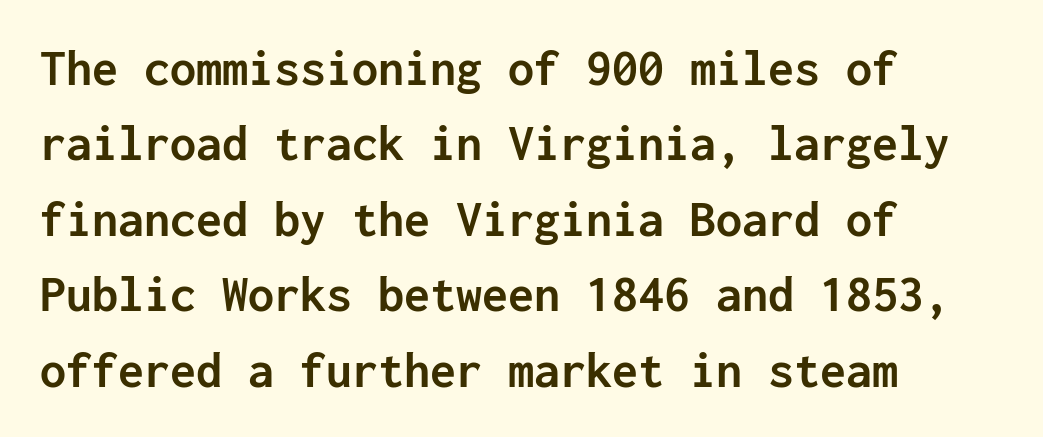
{"serif": "no", "italic": "no", "bold": "yes", "weight": "semibold", "width": "normal", "stroke_contrast": "low", "x_height": "medium", "monospaced": "yes", "underline": "no", "align": "left", "line_spacing": "normal", "line_spacing_ratio": 1.45, "letter_spacing": "normal", "letter_spacing_em": 0.0, "glyph_px": 52}
